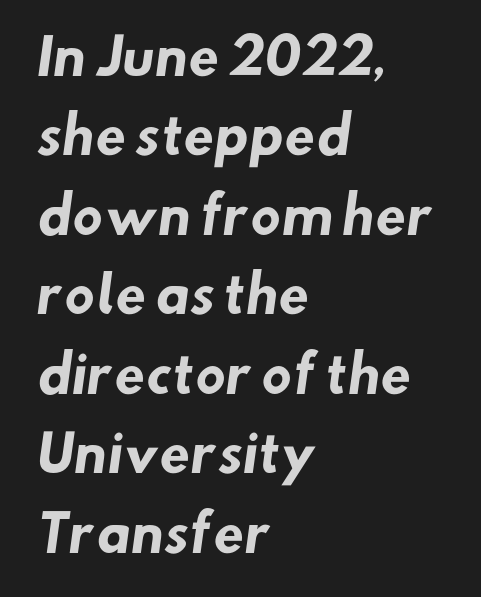
The string is rendered with underlining switched off. Typographically, this falls in the sans-serif category. The type is set solid horizontally, with unmodified tracking. The lines are quadded left. The rendering uses natural spacing where letterforms have individual widths. The leading is moderate, giving the passage an even texture.
